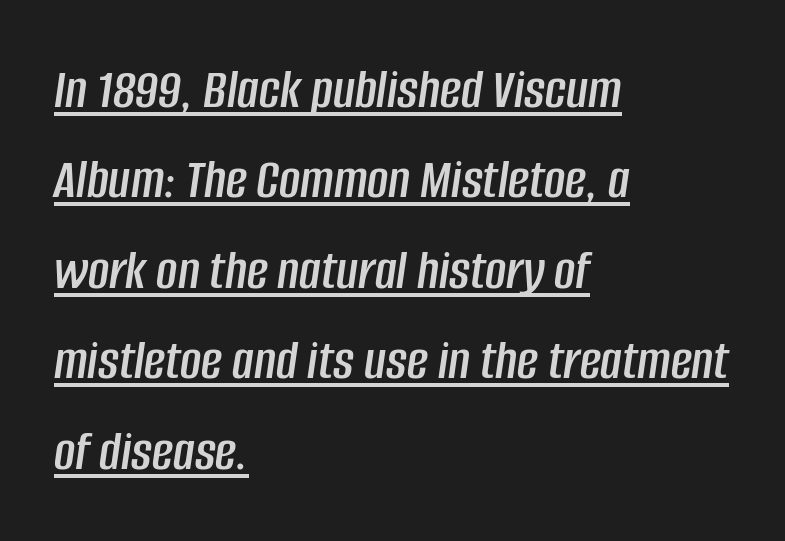
The image shows 58 px condensed type, italic (leaning right); set left-aligned, normal line spacing (1.56x), normal letter spacing, underlined; low stroke contrast and a large x-height.
